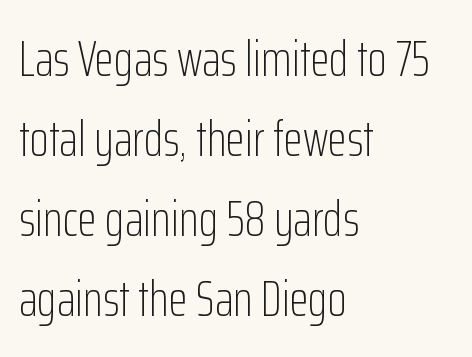
The designer went with a sans here, leaving each stem footless. Compared with typical paragraphs, the rows here are spaced about the same. If you drew a line through each stem, it would be perfectly vertical. Nobody drew a line under any word here.
